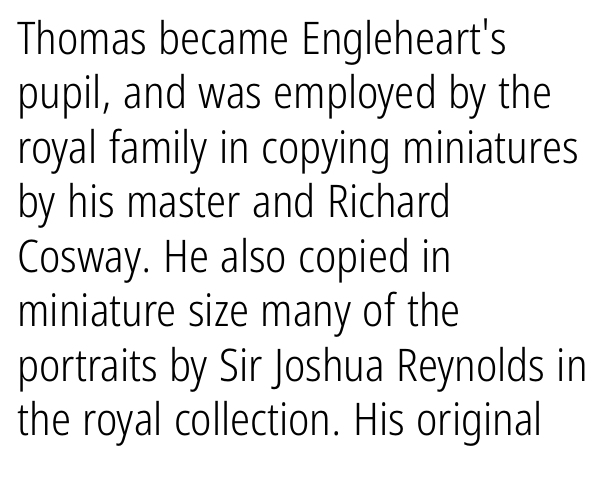
Q: Is the text bold? A: No.
Q: Is the text italic (slanted)? A: No, it is upright.
Q: Is the typeface a serif or a sans-serif typeface? A: Sans-serif.
Q: Is the text underlined? A: No.
Q: How is the paragraph aligned? A: Left-aligned.
Q: Is the spacing between letters normal or unusually wide? A: Normal.
Q: Width (condensed, normal, or wide)? A: Condensed.
Q: Stroke contrast? A: Low.
Q: x-height? A: Medium.
Q: Monospaced? A: No.
